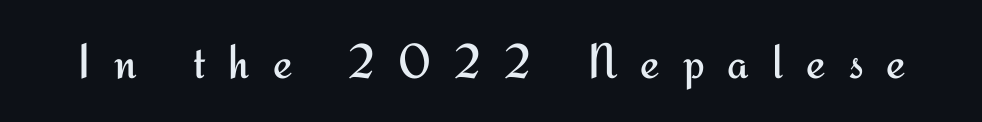
Q: Is the text bold? A: No.
Q: Is the text italic (slanted)? A: No, it is upright.
Q: Is the typeface a serif or a sans-serif typeface? A: Sans-serif.
Q: Is the text underlined? A: No.
Q: Is the spacing between letters normal or unusually wide? A: Unusually wide.
Q: Width (condensed, normal, or wide)? A: Normal.
Q: Stroke contrast? A: Medium.
Q: x-height? A: Small.
Q: Monospaced? A: No.
